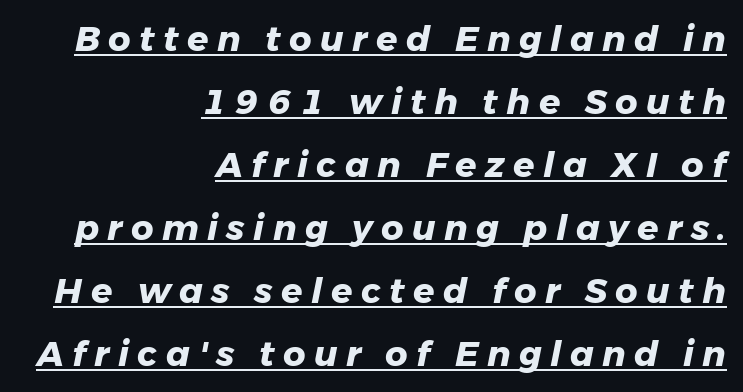
This sample uses expanded letter spacing, leaving extra air between glyphs. The rendering applies a slant to the glyphs. Caption: bold face, heavy strokes. Is the block centered? No — it sits flush against the right margin.
